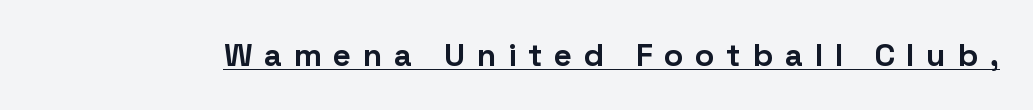
Q: Is the text bold? A: Yes.
Q: Is the text italic (slanted)? A: No, it is upright.
Q: Is the typeface a serif or a sans-serif typeface? A: Sans-serif.
Q: Is the text underlined? A: Yes.
Q: Is the spacing between letters normal or unusually wide? A: Unusually wide.
Q: Width (condensed, normal, or wide)? A: Normal.
Q: Stroke contrast? A: Low.
Q: x-height? A: Medium.
Q: Monospaced? A: No.
